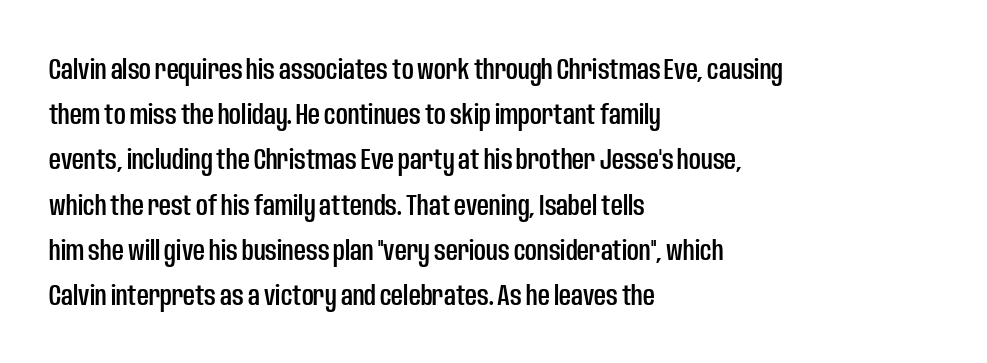
The image shows 29 px condensed sans-serif type, upright; set left-aligned, normal line spacing (1.56x), normal letter spacing, not underlined; low stroke contrast and a large x-height.
